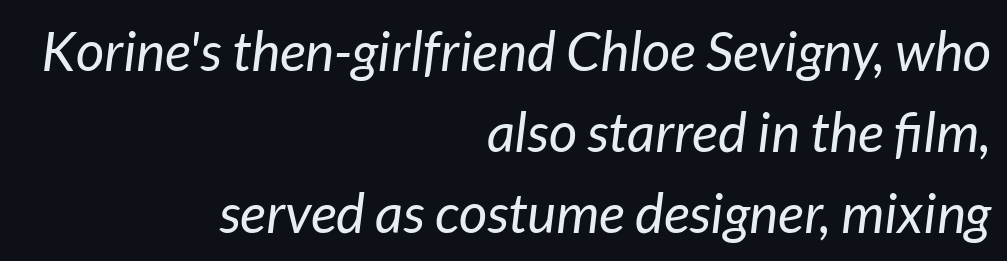
The image shows 55 px regular-weight type, italic (leaning right); set right-aligned, normal line spacing (1.47x), normal letter spacing, not underlined; low stroke contrast and a medium x-height.
